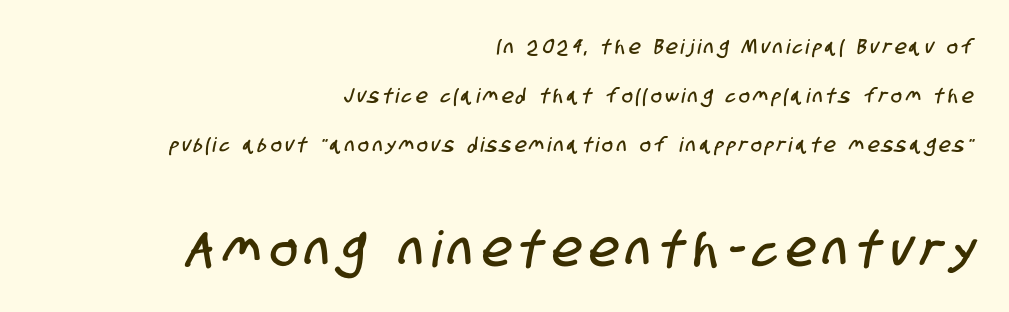
Decoration check: the copy has no underline. Does the leading feel generous? Absolutely, it's lavish. The lines are quadded right. Small over large — that's the arrangement of the two blocks here. Font category for this specimen: sans-serif.
